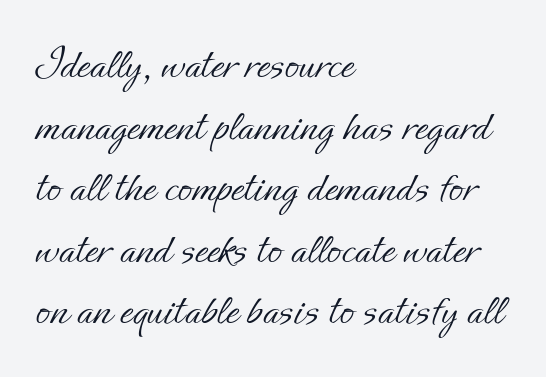
Q: Is the text bold? A: No.
Q: Is the text italic (slanted)? A: Yes.
Q: Is the text underlined? A: No.
Q: How is the paragraph aligned? A: Left-aligned.
Q: Is the spacing between letters normal or unusually wide? A: Normal.
Q: Is the spacing between lines tight, normal or loose? A: Normal.
Q: Width (condensed, normal, or wide)? A: Normal.
Q: Stroke contrast? A: Low.
Q: x-height? A: Small.
Q: Monospaced? A: No.
